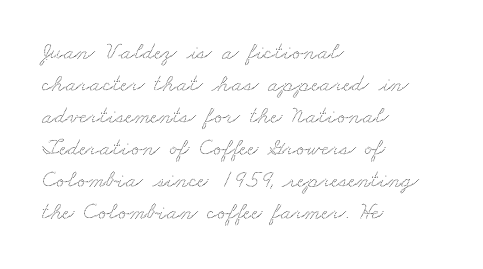
Q: Is the text underlined? A: No.
Q: How is the paragraph aligned? A: Left-aligned.
Q: Is the spacing between letters normal or unusually wide? A: Normal.
Q: Is the spacing between lines tight, normal or loose? A: Normal.
